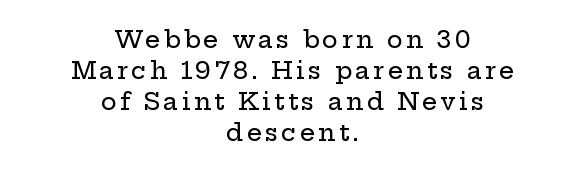
{"italic": "no", "underline": "no", "align": "center", "line_spacing": "normal", "line_spacing_ratio": 1.29, "glyph_px": 24}
